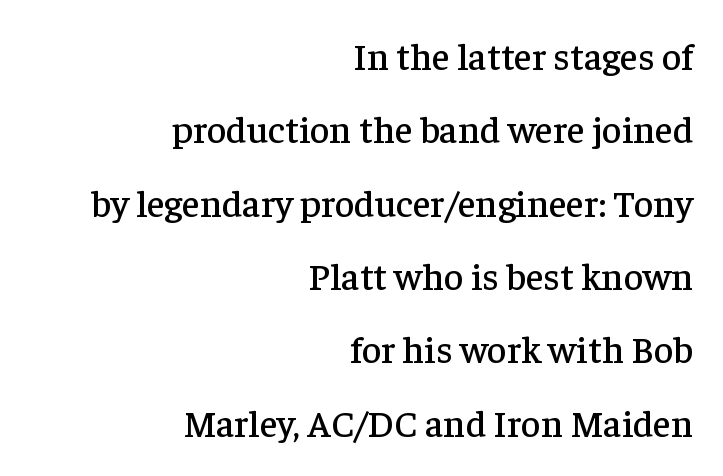
Q: Is the text italic (slanted)? A: No, it is upright.
Q: Is the typeface a serif or a sans-serif typeface? A: Serif.
Q: Is the text underlined? A: No.
Q: How is the paragraph aligned? A: Right-aligned.
Q: Is the spacing between letters normal or unusually wide? A: Normal.
Q: Is the spacing between lines tight, normal or loose? A: Loose.
Q: Width (condensed, normal, or wide)? A: Normal.
Q: Stroke contrast? A: Low.
Q: x-height? A: Medium.
Q: Monospaced? A: No.
